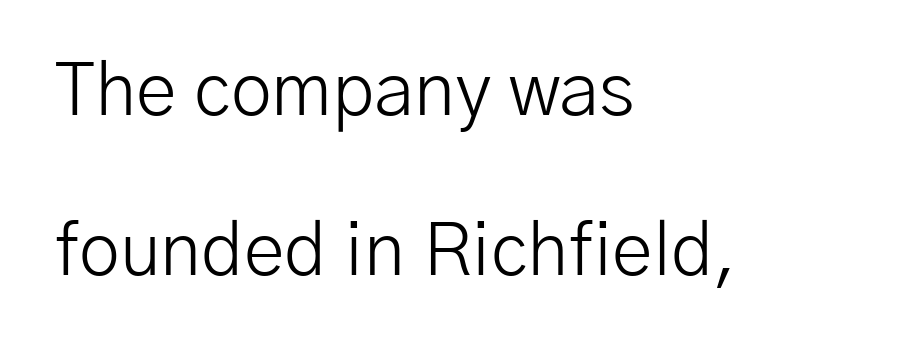
Q: Is the text bold? A: No.
Q: Is the text italic (slanted)? A: No, it is upright.
Q: Is the typeface a serif or a sans-serif typeface? A: Sans-serif.
Q: Is the text underlined? A: No.
Q: How is the paragraph aligned? A: Left-aligned.
Q: Is the spacing between letters normal or unusually wide? A: Normal.
Q: Is the spacing between lines tight, normal or loose? A: Loose.
Q: Width (condensed, normal, or wide)? A: Normal.
Q: Stroke contrast? A: Low.
Q: x-height? A: Medium.
Q: Monospaced? A: No.
